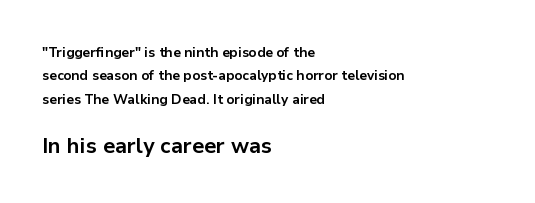
The image shows 22 px bold type, upright; set left-aligned, normal line spacing (1.67x), normal letter spacing, not underlined; the second (bottom) block is 1.57x larger.
